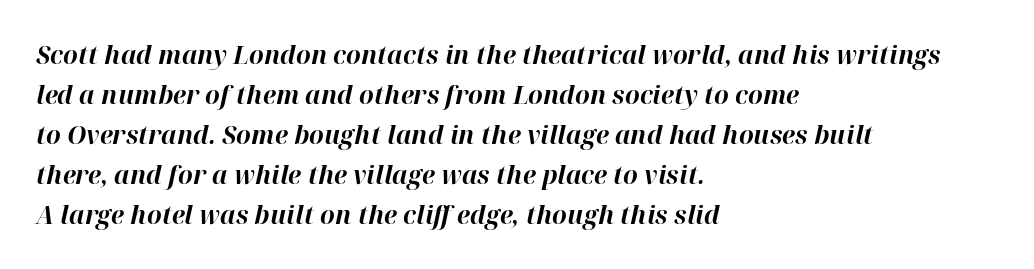
Observe the ordinary spacing: letters are neighbours, not strangers. Is the type slanted? Yes — the strokes lean at a clear angle. The leading is moderate, giving the passage an even texture. Nobody drew a line under any word here. Heavy-handed strokes throughout: this text is bold.
